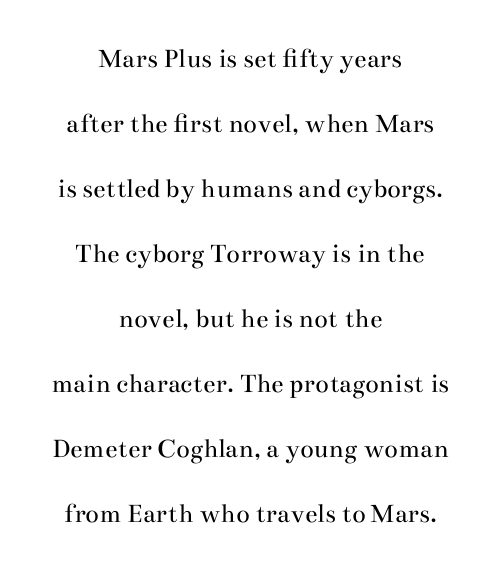
In terms of leading, this rendering errs on the spacious side. The rag falls on both sides of this text block equally. The face used here is proportionally spaced, like ordinary book or web type. Bare-footed words on every line.
